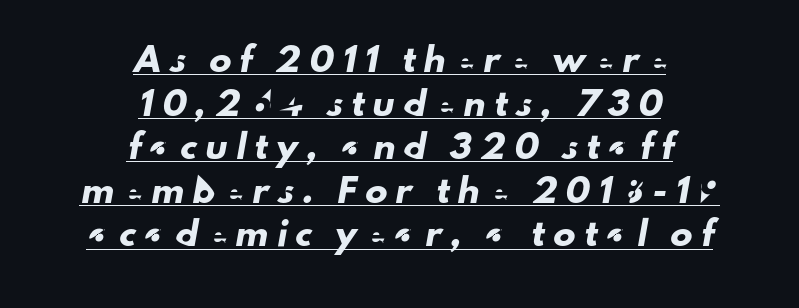
Emphasis is given by a line drawn under the lettering. Spacing between characters has been opened up far beyond the box default. The rendering uses a large line-height, opening up the rows. The rag falls on both sides of this text block equally.
